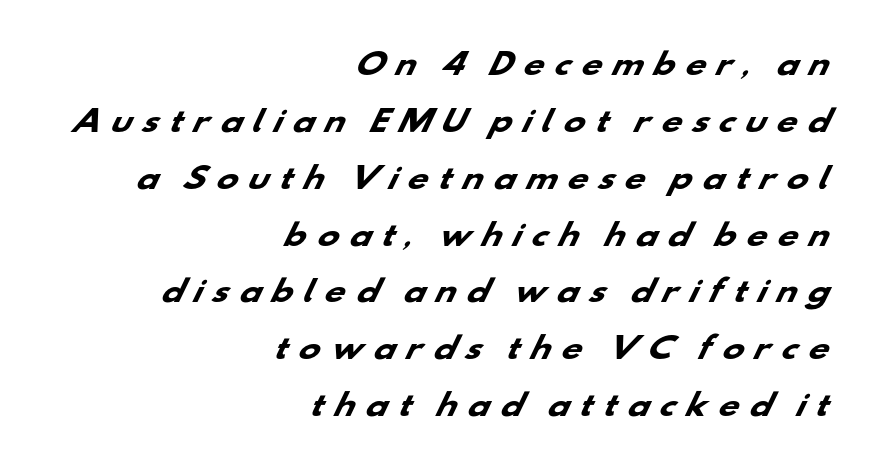
Q: Is the text bold? A: Yes.
Q: Is the typeface a serif or a sans-serif typeface? A: Sans-serif.
Q: Is the text underlined? A: No.
Q: How is the paragraph aligned? A: Right-aligned.
Q: Is the spacing between letters normal or unusually wide? A: Unusually wide.
Q: Is the spacing between lines tight, normal or loose? A: Loose.
Q: Width (condensed, normal, or wide)? A: Wide.
Q: Stroke contrast? A: Low.
Q: x-height? A: Small.
Q: Monospaced? A: No.
